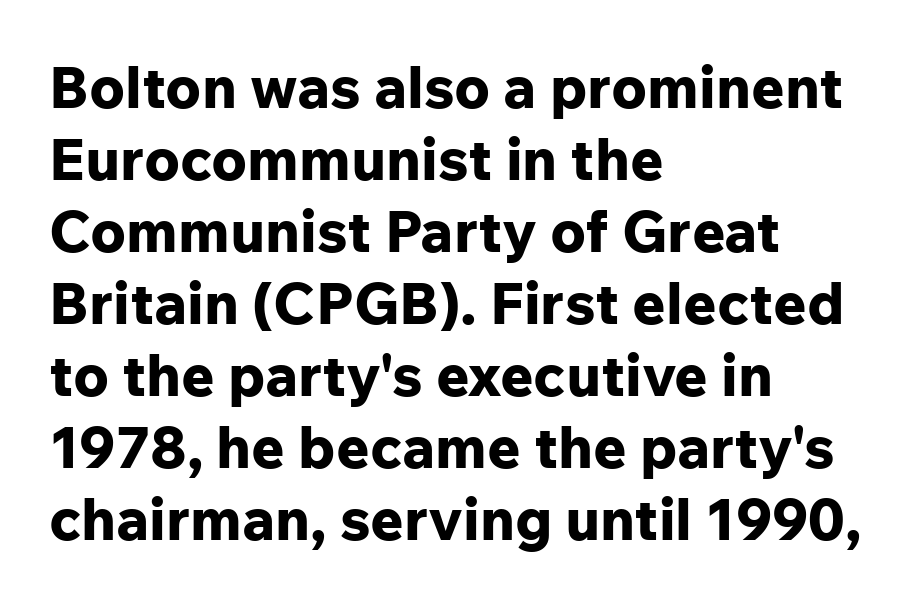
{"serif": "no", "italic": "no", "bold": "yes", "weight": "bold", "width": "normal", "stroke_contrast": "low", "x_height": "medium", "monospaced": "no", "underline": "no", "align": "left", "line_spacing_ratio": 1.24, "letter_spacing": "normal", "letter_spacing_em": 0.0, "glyph_px": 58}
